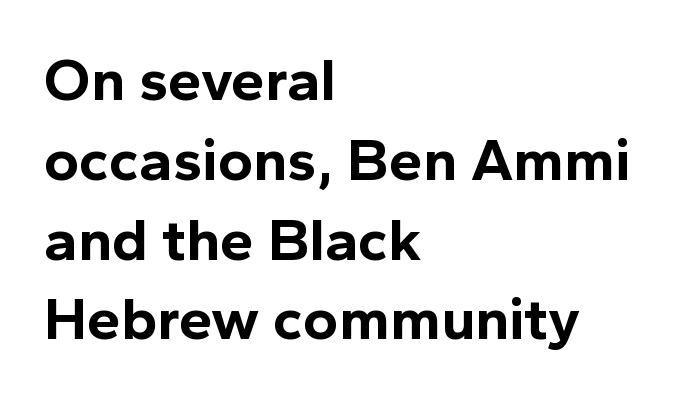
Classification — sans serif. No word sits above an underline. Strong, thick strokes mark this as bold type. These lines were composed using upright roman letters.
